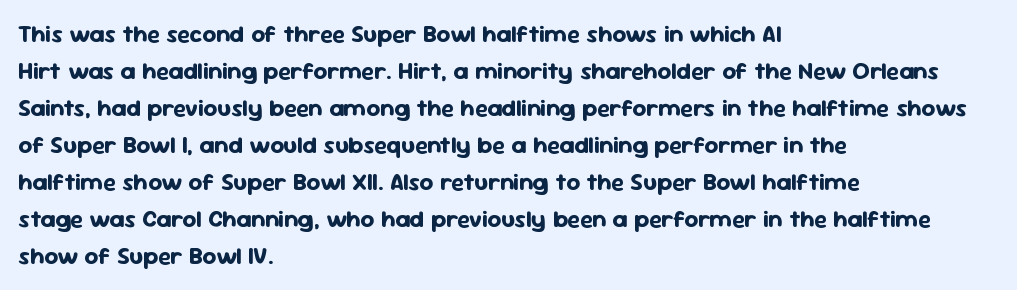
{"italic": "no", "bold": "yes", "underline": "no", "align": "left", "line_spacing": "normal", "line_spacing_ratio": 1.54, "letter_spacing": "normal", "letter_spacing_em": 0.0, "glyph_px": 24}
